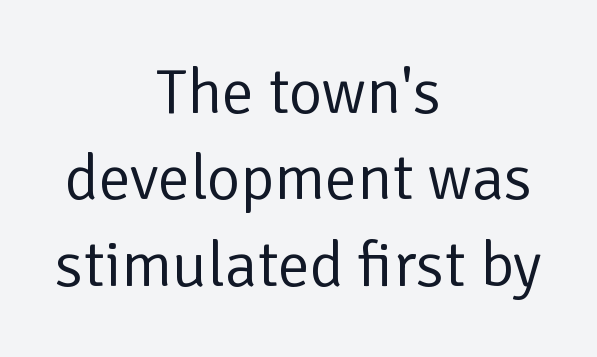
A student would call this center alignment; a typographer would say set centered. Has an underline been added? It has not. Designer's note — italics off, roman on. Line spacing here is normal. The letters sit at their default tracking, neither squeezed nor spread. Are there feet on the stems? There aren't — it's a sans.
